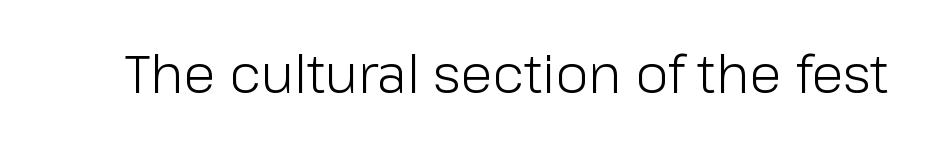
The image shows 53 px light sans-serif type, upright; set normal letter spacing, not underlined; low stroke contrast and a medium x-height.
